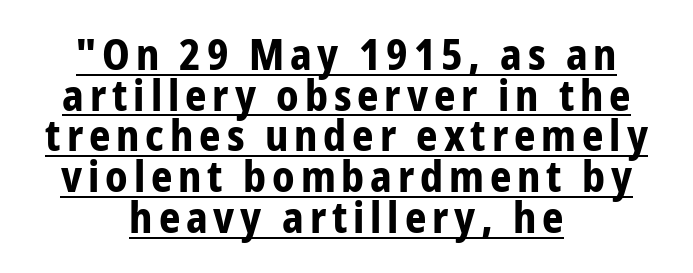
{"serif": "no", "italic": "no", "bold": "yes", "weight": "bold", "width": "condensed", "stroke_contrast": "low", "x_height": "medium", "monospaced": "no", "underline": "yes", "align": "center", "line_spacing": "tight", "line_spacing_ratio": 0.97, "glyph_px": 42}
